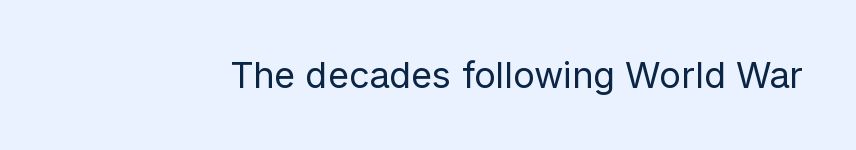
Is this a fixed-width face? No — the glyphs have proportional, varying widths. Vertical strokes here are truly vertical. Glance below the letters and you will spot only blank space. The face used here is a sans, in the tradition of grotesques and geometrics. The face looks like a standard text weight, possibly lighter. Short note: letters normally spaced.
